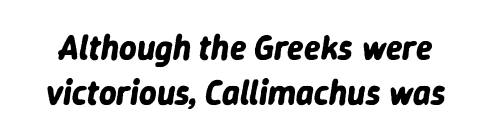
Q: Is the text bold? A: Yes.
Q: Is the text italic (slanted)? A: Yes, it leans right by about 9 degrees.
Q: Is the text underlined? A: No.
Q: Is the spacing between letters normal or unusually wide? A: Normal.
Q: Is the spacing between lines tight, normal or loose? A: Normal.
Q: Width (condensed, normal, or wide)? A: Normal.
Q: Stroke contrast? A: Low.
Q: x-height? A: Medium.
Q: Monospaced? A: No.
